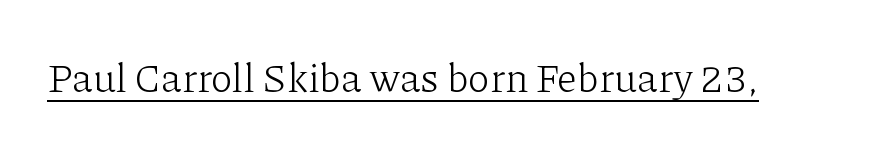
The image shows 40 px light serif type, upright; set normal letter spacing, underlined; low stroke contrast and a medium x-height.
